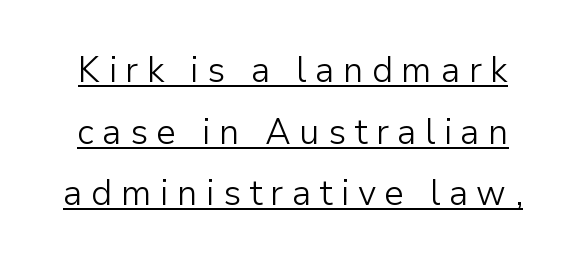
The image shows 35 px light sans-serif type, upright; set line spacing 1.76x, unusually wide letter spacing (+0.24 em), underlined; low stroke contrast and a medium x-height.
